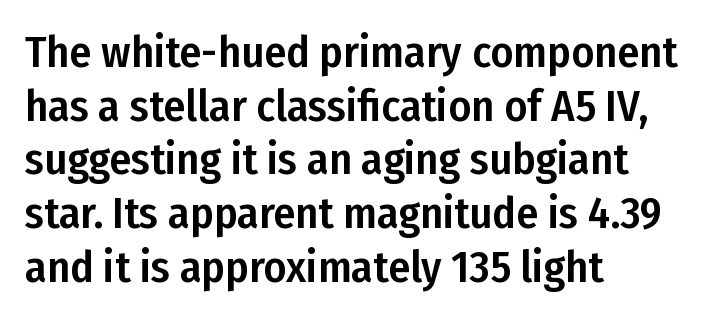
{"serif": "no", "italic": "no", "width": "condensed", "stroke_contrast": "low", "x_height": "medium", "monospaced": "no", "underline": "no", "align": "left", "line_spacing_ratio": 1.22, "letter_spacing": "normal", "letter_spacing_em": 0.0, "glyph_px": 44}
